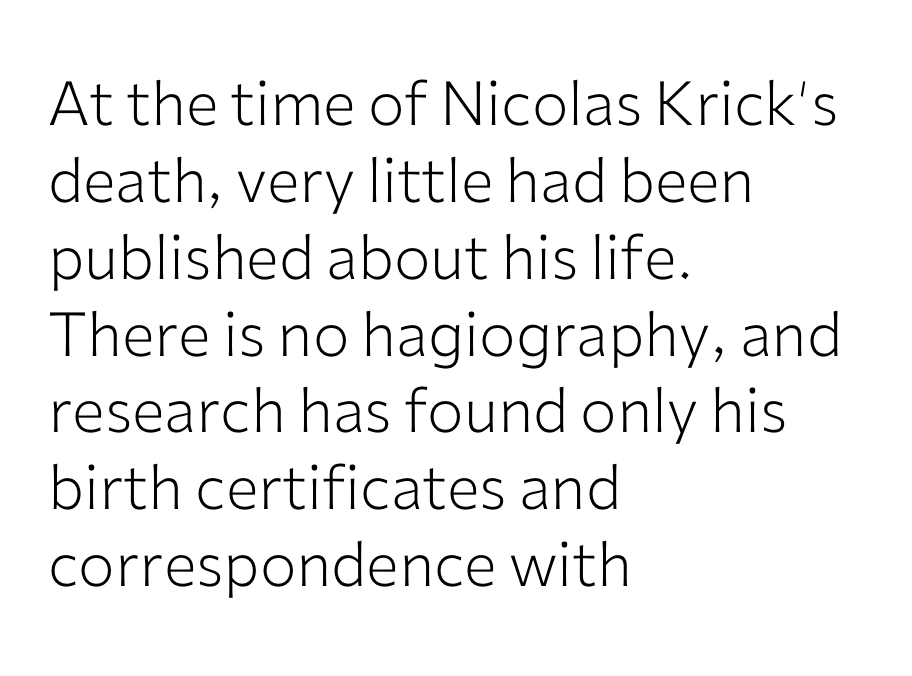
{"serif": "no", "italic": "no", "bold": "no", "weight": "light", "width": "normal", "stroke_contrast": "low", "x_height": "medium", "monospaced": "no", "underline": "no", "align": "left", "line_spacing": "normal", "line_spacing_ratio": 1.26, "letter_spacing": "normal", "letter_spacing_em": 0.0, "glyph_px": 61}
